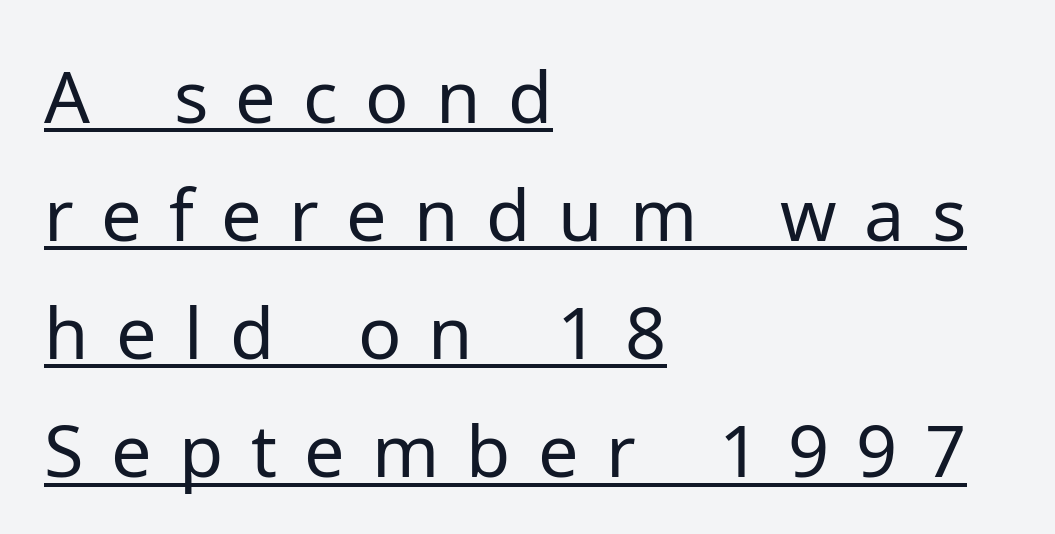
Line spacing here is normal. The glyphs are accompanied by a horizontal stroke just below them. Observe the absence of serifs on each vertical stroke in this sample. The rag falls on the right side of this text block. The strokes carry an ordinary text weight at most.
